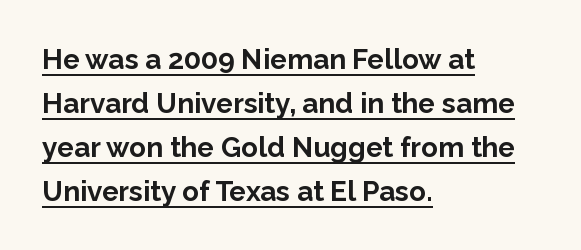
Glance below the letters and you will spot a drawn line. There is no visible air inserted between adjacent glyphs. Set as a true bold cut, around the 700 mark. Horizontal bands of white between lines are of average thickness. Looks like regular typesetting: each glyph gets only the width it needs. The paragraph shown leans on its left margin.
